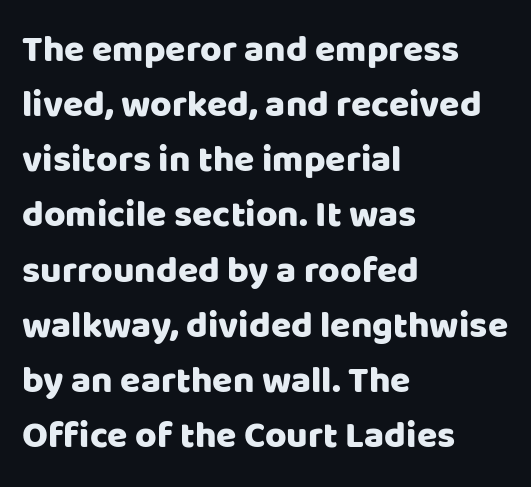
{"serif": "no", "italic": "no", "width": "normal", "stroke_contrast": "low", "x_height": "large", "monospaced": "no", "underline": "no", "align": "left", "line_spacing": "normal", "line_spacing_ratio": 1.49, "letter_spacing": "normal", "letter_spacing_em": 0.0, "glyph_px": 37}
